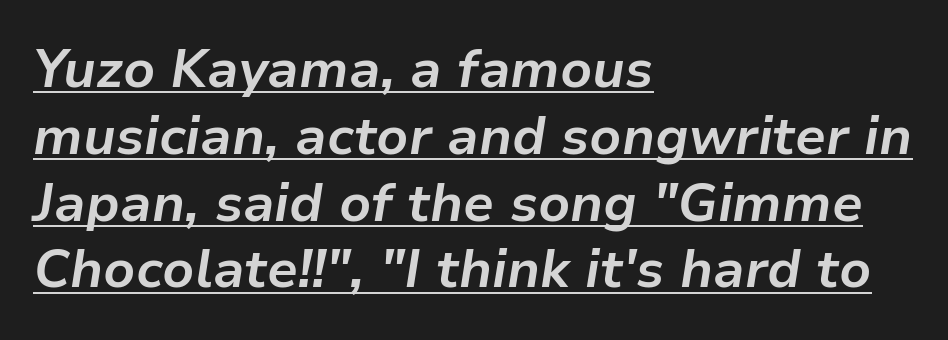
Varying glyph widths throughout — classic text-font behaviour. The horizontal fit of the characters is conventional and even. Does a line run under the words? Yes, clearly. Line beginnings align vertically; line endings do not. Leading: standard.
